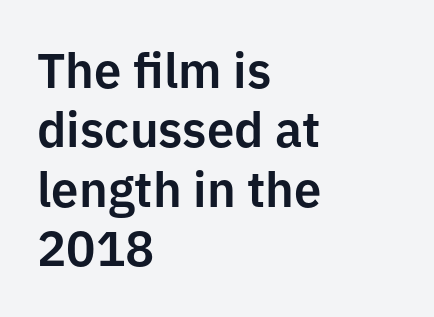
{"serif": "no", "italic": "no", "width": "normal", "stroke_contrast": "low", "x_height": "medium", "monospaced": "no", "underline": "no", "align": "left", "line_spacing_ratio": 1.21, "letter_spacing": "normal", "letter_spacing_em": 0.0, "glyph_px": 49}
